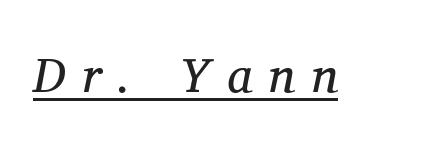
The image shows 49 px regular-weight serif type, italic (leaning right); set unusually wide letter spacing (+0.34 em), underlined; medium stroke contrast and a medium x-height.
